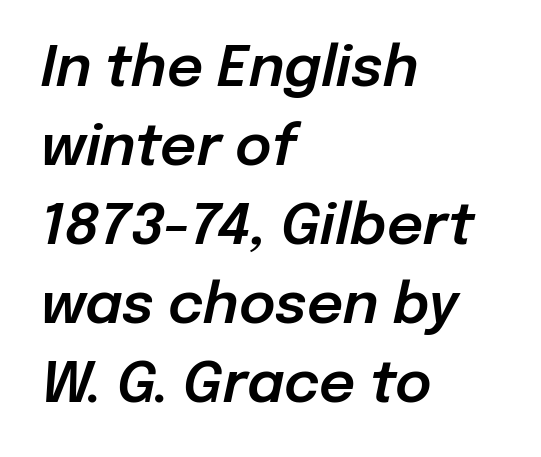
{"italic": "yes", "lean": "right", "slant_degrees": 12, "width": "normal", "stroke_contrast": "low", "x_height": "medium", "monospaced": "no", "underline": "no", "align": "left", "line_spacing": "normal", "line_spacing_ratio": 1.41, "letter_spacing": "normal", "letter_spacing_em": 0.0, "glyph_px": 56}
